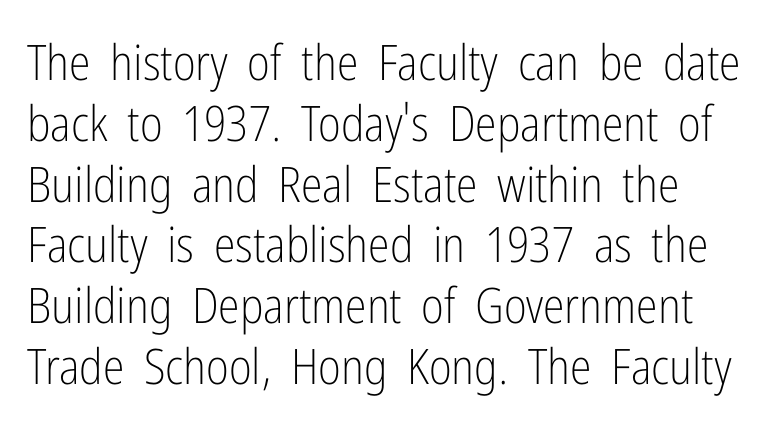
Q: Is the text bold? A: No.
Q: Is the text italic (slanted)? A: No, it is upright.
Q: Is the typeface a serif or a sans-serif typeface? A: Sans-serif.
Q: Is the text underlined? A: No.
Q: Is the spacing between letters normal or unusually wide? A: Normal.
Q: Width (condensed, normal, or wide)? A: Condensed.
Q: Stroke contrast? A: Low.
Q: x-height? A: Medium.
Q: Monospaced? A: No.
